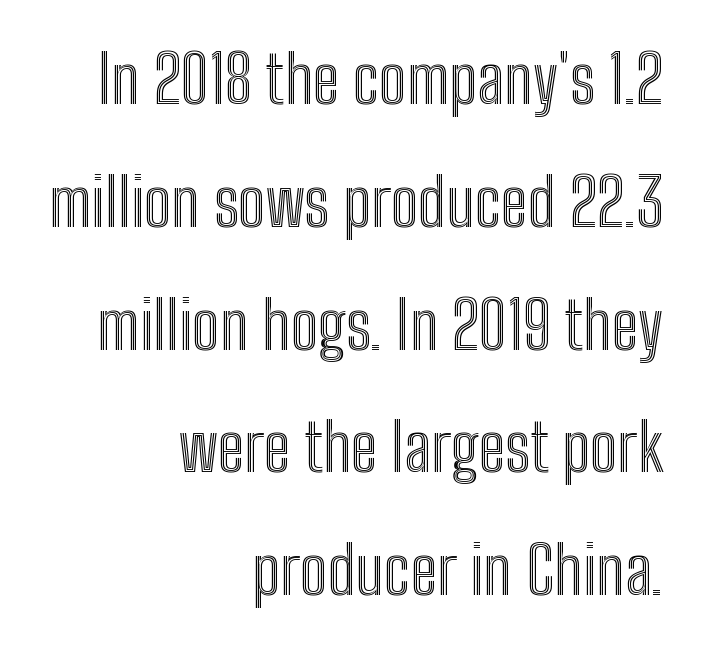
Each letter keeps its own natural width here, so spacing adapts to shape. The strip under each line holds only bare page. Is there any slant? The stems are plumb. Does the copy run flush right? Yes — the right margin is perfectly even. Tracking value appears to be zero — textbook default spacing.
